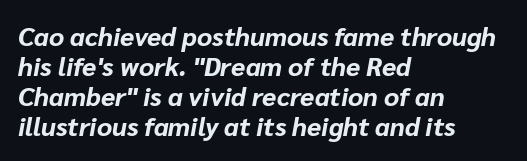
Q: Is the text bold? A: Yes.
Q: Is the text italic (slanted)? A: Yes, it leans right by about 10 degrees.
Q: Is the text underlined? A: No.
Q: How is the paragraph aligned? A: Left-aligned.
Q: Is the spacing between letters normal or unusually wide? A: Normal.
Q: Is the spacing between lines tight, normal or loose? A: Tight.
